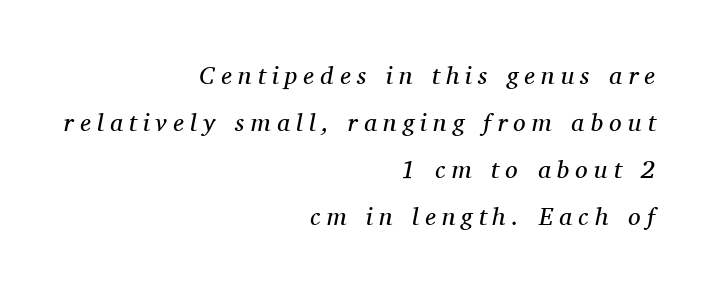
The image shows 25 px text type, italic (leaning right); set right-aligned, line spacing 1.88x, unusually wide letter spacing (+0.25 em), not underlined.
